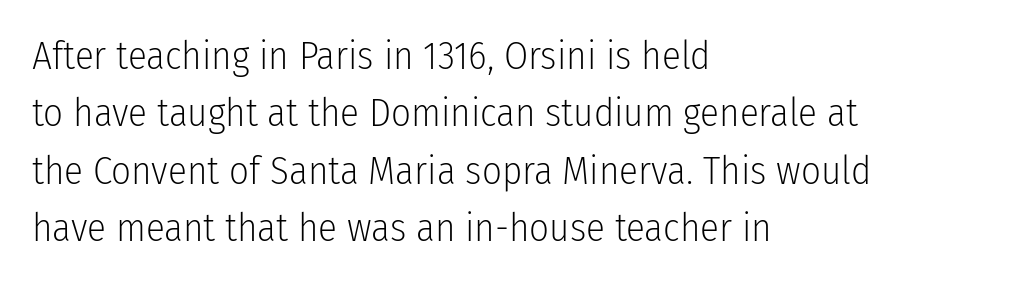
These lines keep a tight, regular rhythm from letter to letter. Is the type heavy? It reads as light-to-regular instead. The face used here is proportionally spaced, like ordinary book or web type. A sans-serif font was chosen for this passage.
